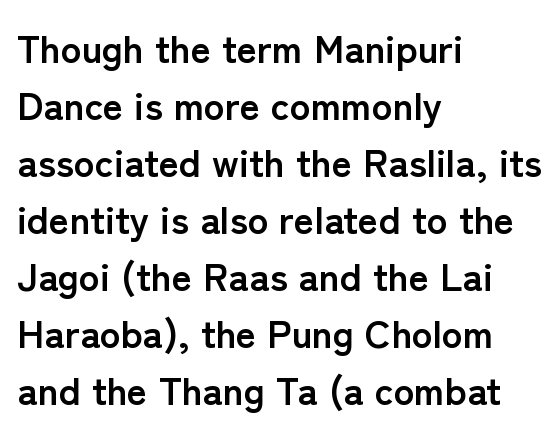
The image shows 39 px semibold sans-serif type, upright; set left-aligned, normal line spacing (1.46x), normal letter spacing, not underlined; low stroke contrast and a medium x-height.
